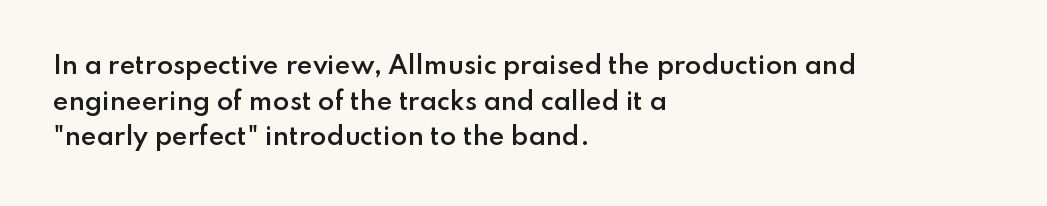
The image shows 24 px text type, upright; set left-aligned, normal line spacing (1.48x), normal letter spacing, not underlined.
